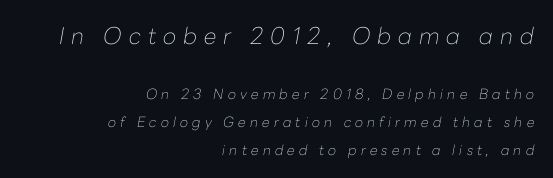
Emphasis-style slanted type is in use. This is not heavy type; no bold has been used. One-word summary of the alignment: right. Quick note: interline space is abundant. Tracking value appears strongly positive — letters spread wide.
